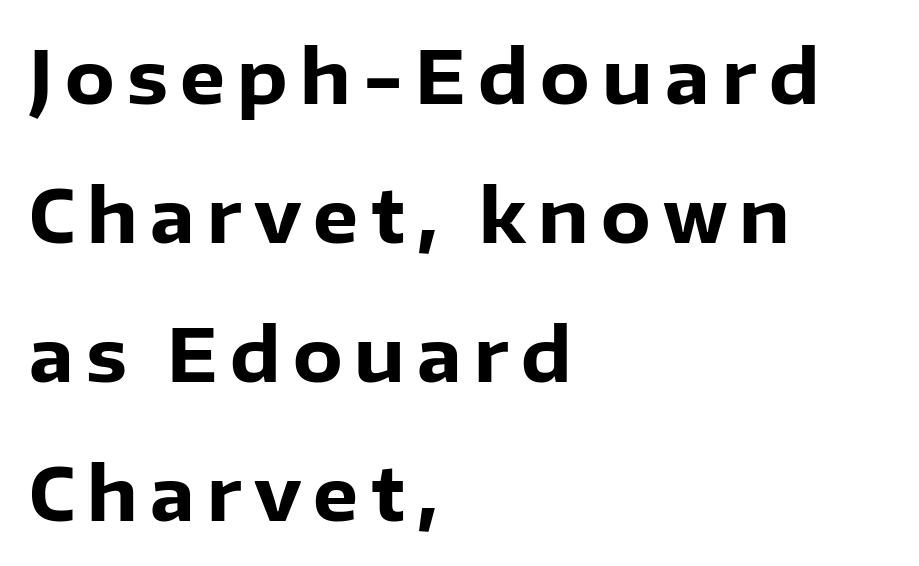
The image shows 72 px heavy sans-serif type, upright; set left-aligned, loose line spacing (1.93x), not underlined; low stroke contrast and a medium x-height.
